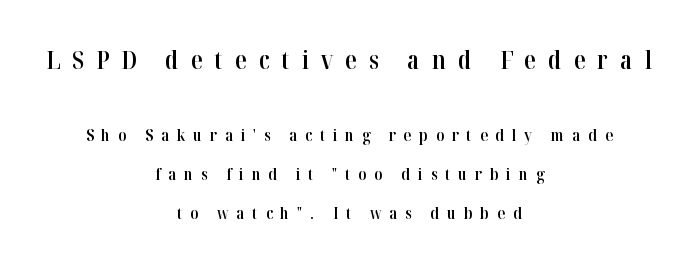
{"italic": "no", "bold": "semi", "underline": "no", "align": "center", "line_spacing": "loose", "line_spacing_ratio": 2.3, "letter_spacing": "wide", "letter_spacing_em": 0.46, "larger_block": "first", "size_ratio": 1.53, "glyph_px": 26}
